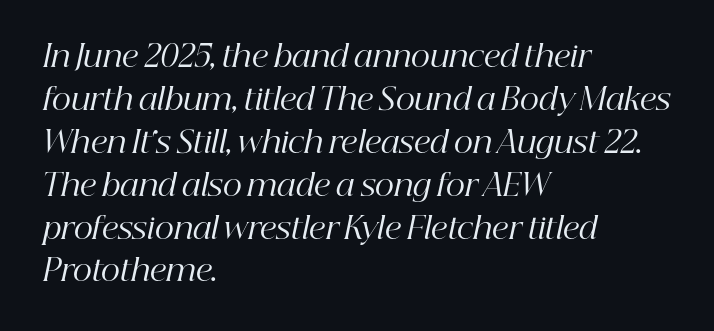
The image shows 30 px regular-weight serif type, italic (leaning right); set left-aligned, normal line spacing (1.43x), normal letter spacing, not underlined; high stroke contrast and a medium x-height.
